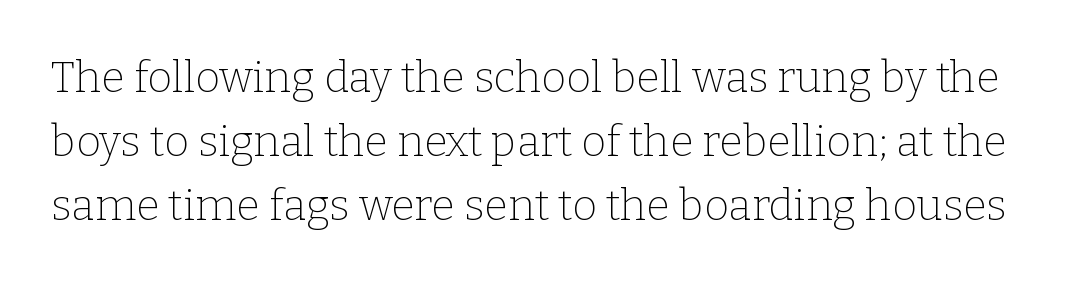
Q: Is the text bold? A: No.
Q: Is the text italic (slanted)? A: No, it is upright.
Q: Is the typeface a serif or a sans-serif typeface? A: Serif.
Q: Is the text underlined? A: No.
Q: Is the spacing between letters normal or unusually wide? A: Normal.
Q: Is the spacing between lines tight, normal or loose? A: Normal.
Q: Width (condensed, normal, or wide)? A: Normal.
Q: Stroke contrast? A: Low.
Q: x-height? A: Medium.
Q: Monospaced? A: No.
